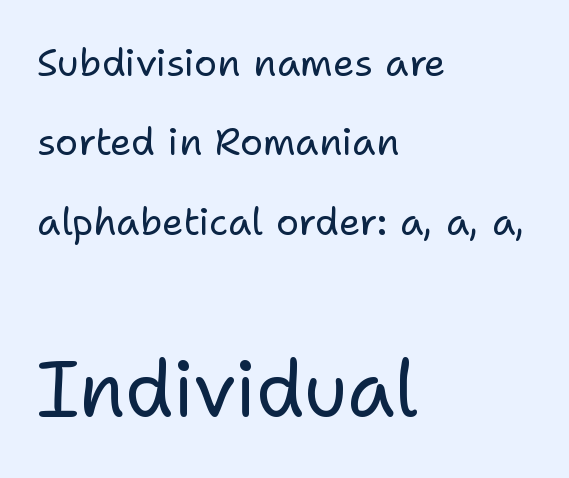
Heaviness? Minimal to ordinary, like unemphasized prose. A typesetter would call this zero additional tracking. The passage shown begins with its smaller block and ends with its larger one. Note the varied advance widths — an 'i' is clearly narrower than an 'm'. Are there feet on the stems? There aren't — it's a sans. Leading is clearly above the norm, producing a sparse column.
